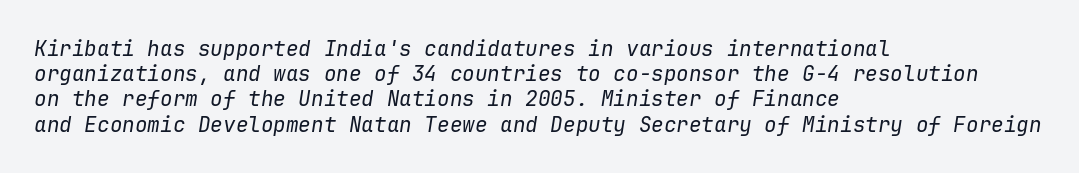
Check under the words: just untouched page. Weight: regular or lighter. Notice how the stems are inclined rather than vertical — that's the hallmark of italics. All the whitespace from short lines collects on the right. The letterforms sit shoulder to shoulder at normal distance.
